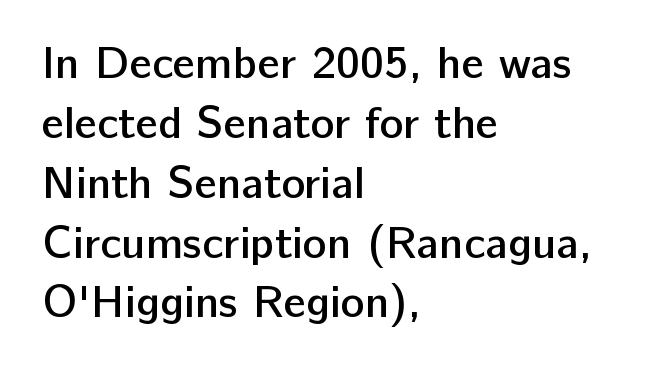
{"serif": "no", "italic": "no", "bold": "semi", "weight": "semibold", "width": "normal", "stroke_contrast": "low", "x_height": "medium", "monospaced": "no", "underline": "no", "align": "left", "line_spacing": "normal", "line_spacing_ratio": 1.33, "letter_spacing": "normal", "letter_spacing_em": 0.0, "glyph_px": 45}
